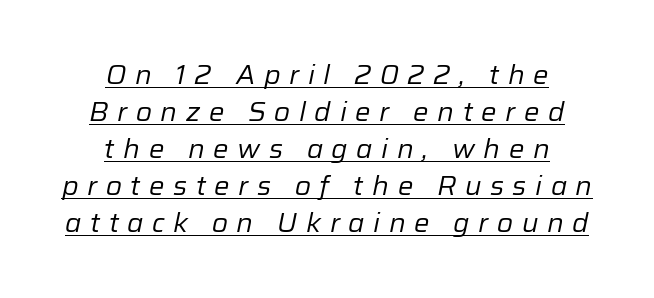
The image shows 26 px text type, italic (leaning right); set centered, normal line spacing (1.42x), unusually wide letter spacing (+0.33 em), underlined.
